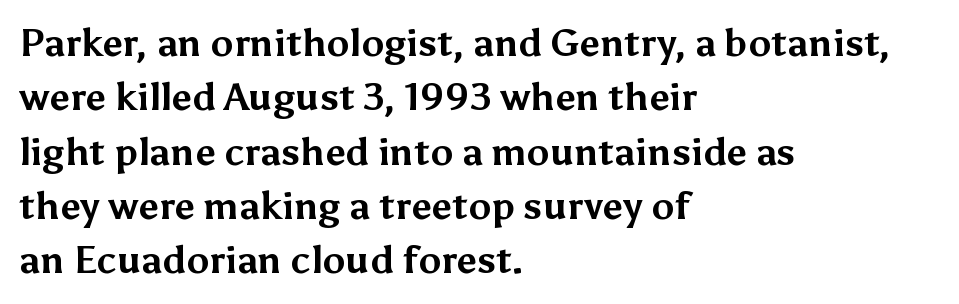
{"serif": "no", "italic": "no", "bold": "yes", "weight": "bold", "width": "normal", "stroke_contrast": "medium", "x_height": "medium", "monospaced": "no", "underline": "no", "align": "left", "line_spacing": "normal", "line_spacing_ratio": 1.43, "letter_spacing": "normal", "letter_spacing_em": 0.0, "glyph_px": 38}
